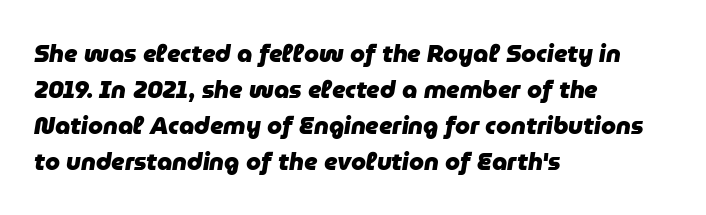
Posture: slanted. Underlining? Definitely not there. Every letter is thick-stroked: bold, no question. Honestly, the row spacing looks completely unremarkable. Horizontal alignment here is leftward, the default for most running prose. How are the letters spaced? Ordinarily, with no added tracking.
